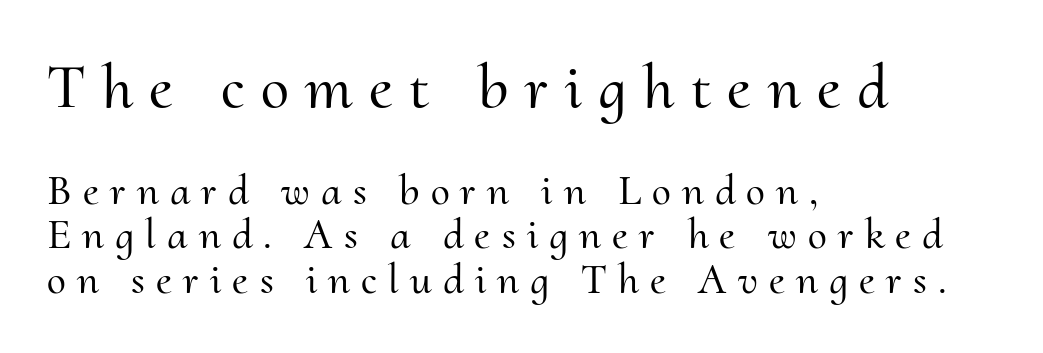
Q: Is the text italic (slanted)? A: No, it is upright.
Q: Is the typeface a serif or a sans-serif typeface? A: Serif.
Q: Is the text underlined? A: No.
Q: How is the paragraph aligned? A: Left-aligned.
Q: Is the spacing between letters normal or unusually wide? A: Unusually wide.
Q: Is the spacing between lines tight, normal or loose? A: Tight.
Q: Which block of text is set in a larger size, the first (top) or the second (bottom)? A: The first (top) one.
Q: Width (condensed, normal, or wide)? A: Normal.
Q: Stroke contrast? A: Medium.
Q: x-height? A: Small.
Q: Monospaced? A: No.
